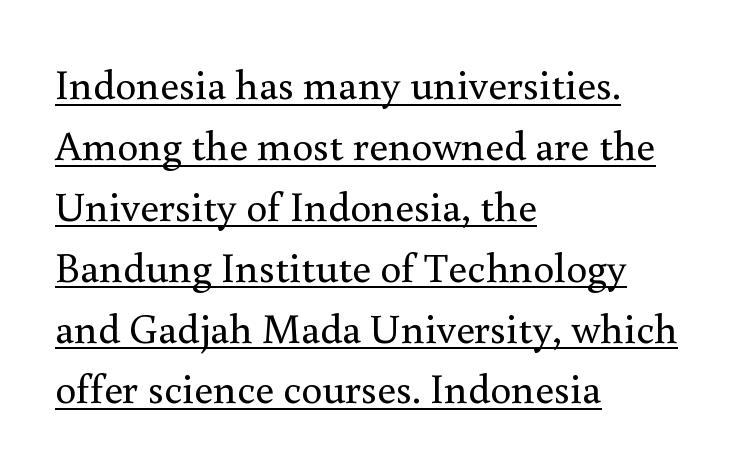
Do the characters align in a grid? No, the font is proportional. You can see a thin bar hugging the bottom of the glyphs. The rendering keeps characters at their native spacing. On a weight scale, this lands at 450 or below.
